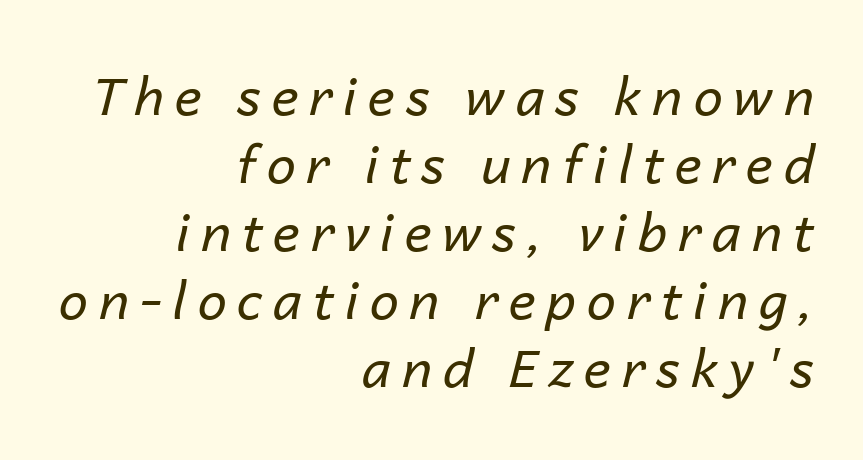
{"italic": "yes", "lean": "right", "slant_degrees": 14, "bold": "no", "weight": "regular", "width": "normal", "stroke_contrast": "low", "x_height": "medium", "monospaced": "no", "underline": "no", "align": "right", "line_spacing": "normal", "line_spacing_ratio": 1.31, "letter_spacing": "wide", "letter_spacing_em": 0.21, "glyph_px": 52}
